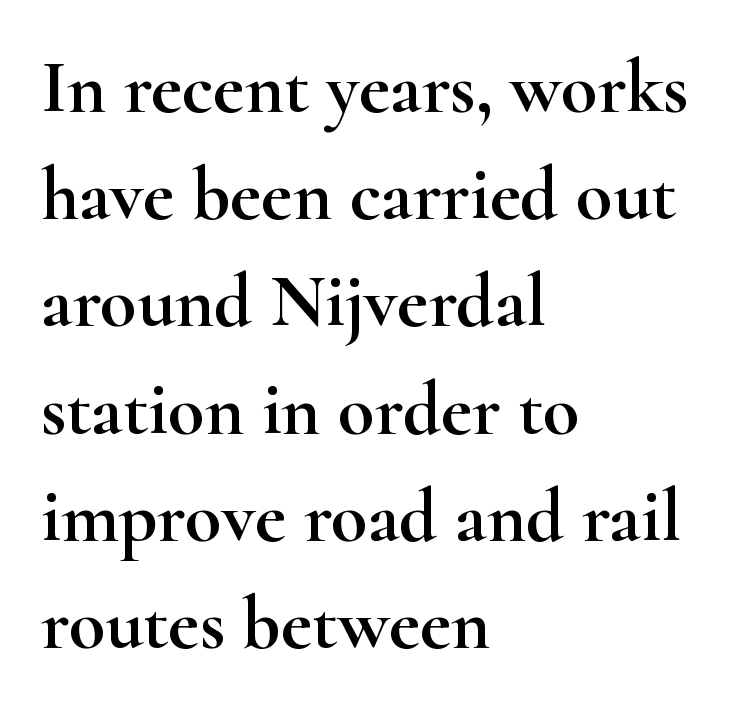
{"serif": "yes", "italic": "no", "width": "wide", "stroke_contrast": "high", "x_height": "small", "monospaced": "no", "underline": "no", "align": "left", "line_spacing": "normal", "line_spacing_ratio": 1.43, "letter_spacing": "normal", "letter_spacing_em": 0.0, "glyph_px": 75}
